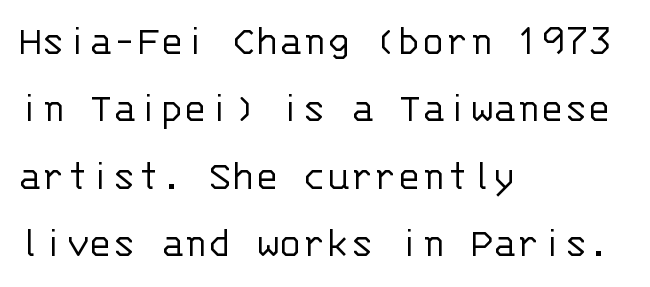
The image shows 44 px light sans-serif type, upright, monospaced; set left-aligned, normal line spacing (1.53x), normal letter spacing, not underlined; low stroke contrast and a large x-height.
